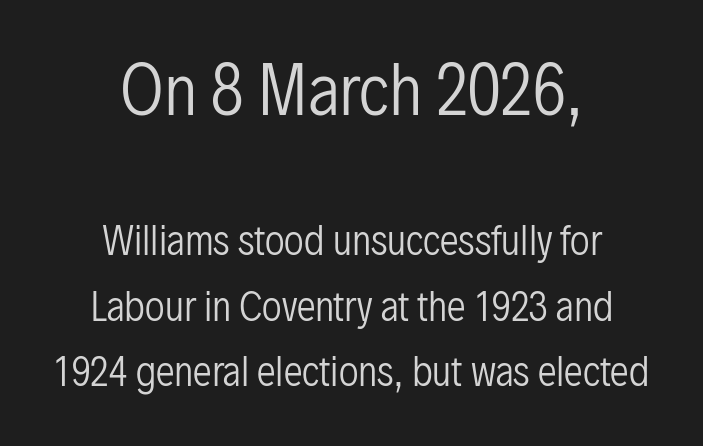
{"serif": "no", "italic": "no", "bold": "no", "weight": "regular", "width": "condensed", "stroke_contrast": "low", "x_height": "medium", "monospaced": "no", "underline": "no", "align": "center", "line_spacing_ratio": 1.73, "letter_spacing": "normal", "letter_spacing_em": 0.0, "larger_block": "first", "size_ratio": 1.74, "glyph_px": 66}
